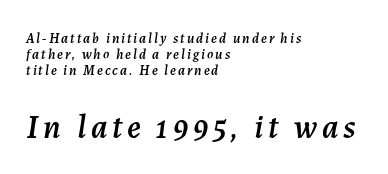
The space between consecutive lines is stingy. The rendering uses natural spacing where letterforms have individual widths. The letters in the lower block stand taller than those in the block above. Does the lettering tilt? It does — this is italic. This sample is left-justified, so line endings fall wherever the words run out. Anything drawn beneath the words? Only blank space.
